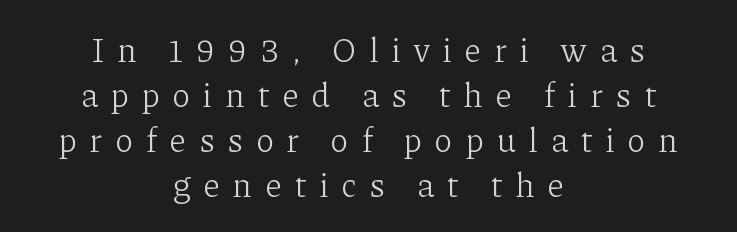
Is this a heavy cut? Hardly; it is regular or lighter. Note: serifs present on the glyphs. Unmarked baselines from the first word to the last. A typesetter would mark this as roman, not italic. Here the designer chose a conventional face with non-uniform glyph widths. The rows are spaced the way most documents space them.
